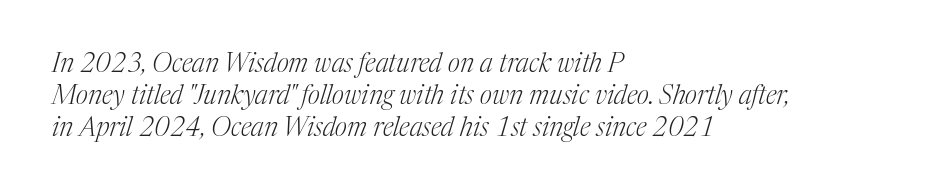
The image shows 26 px text type, italic (leaning right); set left-aligned, line spacing 1.24x, normal letter spacing, not underlined.
